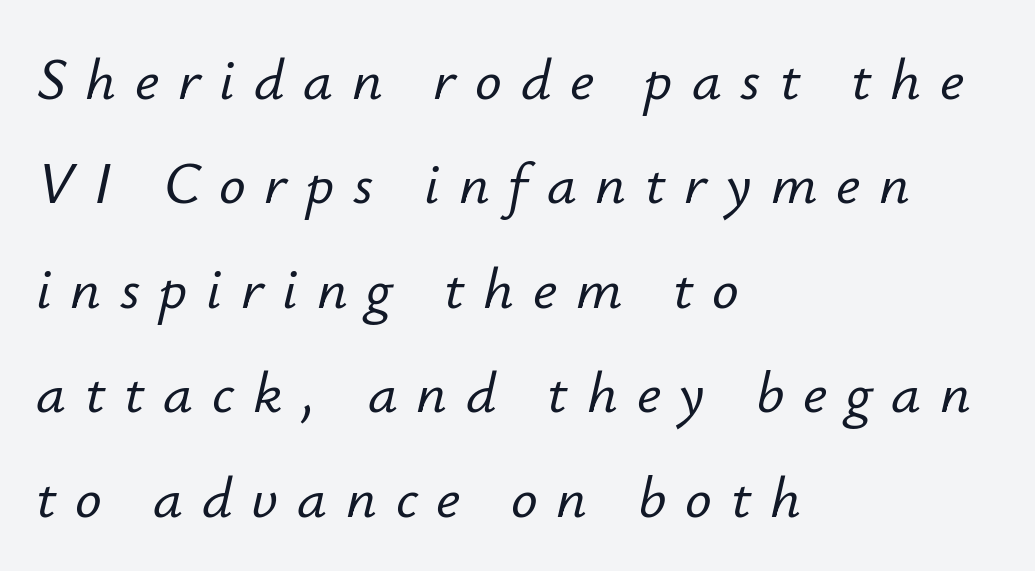
Q: Is the text italic (slanted)? A: Yes, it leans right by about 12 degrees.
Q: Is the text underlined? A: No.
Q: How is the paragraph aligned? A: Left-aligned.
Q: Is the spacing between letters normal or unusually wide? A: Unusually wide.
Q: Width (condensed, normal, or wide)? A: Normal.
Q: Stroke contrast? A: Low.
Q: x-height? A: Small.
Q: Monospaced? A: No.
